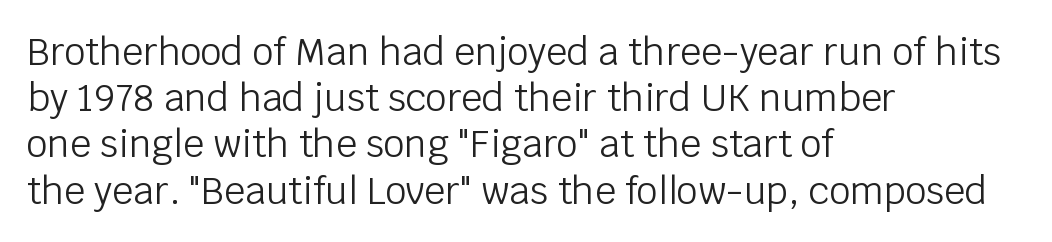
Q: Is the text bold? A: No.
Q: Is the text italic (slanted)? A: No, it is upright.
Q: Is the typeface a serif or a sans-serif typeface? A: Sans-serif.
Q: Is the text underlined? A: No.
Q: How is the paragraph aligned? A: Left-aligned.
Q: Is the spacing between letters normal or unusually wide? A: Normal.
Q: Is the spacing between lines tight, normal or loose? A: Normal.
Q: Width (condensed, normal, or wide)? A: Normal.
Q: Stroke contrast? A: Low.
Q: x-height? A: Large.
Q: Monospaced? A: No.
